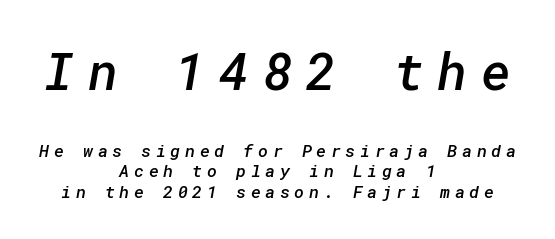
The image shows 51 px semibold sans-serif type; set centered, line spacing 1.21x, unusually wide letter spacing (+0.27 em), not underlined; the first (top) block is 3.0x larger; low stroke contrast and a medium x-height.
